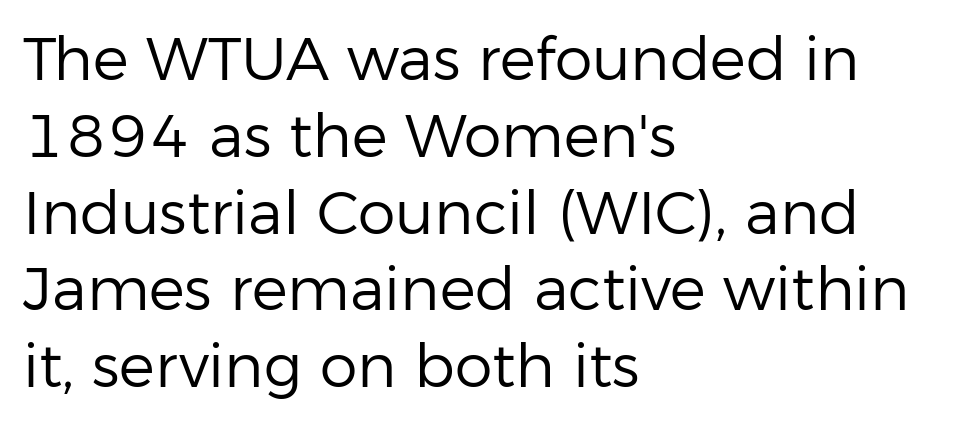
{"serif": "no", "italic": "no", "bold": "no", "weight": "regular", "width": "normal", "stroke_contrast": "low", "x_height": "medium", "monospaced": "no", "underline": "no", "align": "left", "line_spacing": "normal", "line_spacing_ratio": 1.28, "letter_spacing": "normal", "letter_spacing_em": 0.0, "glyph_px": 60}
